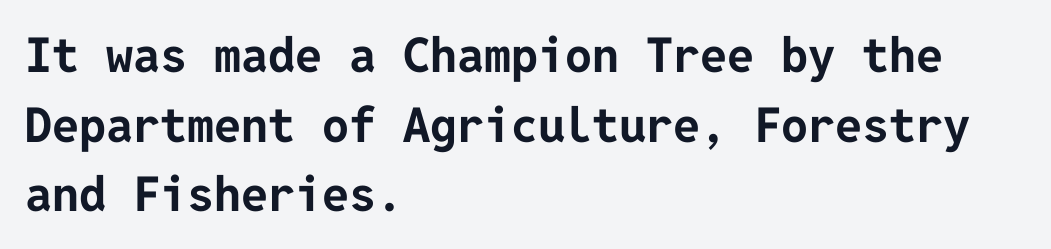
{"serif": "no", "italic": "no", "bold": "yes", "weight": "bold", "width": "normal", "stroke_contrast": "low", "x_height": "medium", "underline": "no", "align": "left", "line_spacing": "normal", "line_spacing_ratio": 1.45, "letter_spacing": "normal", "letter_spacing_em": 0.0, "glyph_px": 48}
